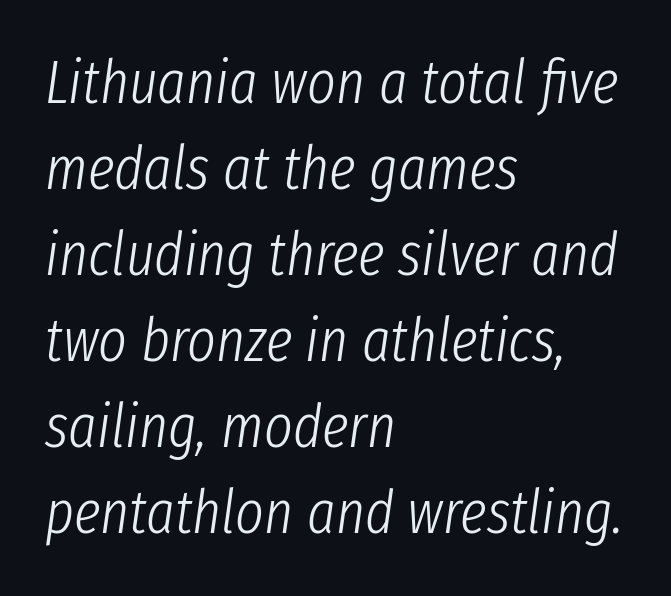
Q: Is the text bold? A: No.
Q: Is the text italic (slanted)? A: Yes, it leans right by about 8 degrees.
Q: Is the text underlined? A: No.
Q: How is the paragraph aligned? A: Left-aligned.
Q: Is the spacing between letters normal or unusually wide? A: Normal.
Q: Is the spacing between lines tight, normal or loose? A: Normal.
Q: Width (condensed, normal, or wide)? A: Condensed.
Q: Stroke contrast? A: Low.
Q: x-height? A: Medium.
Q: Monospaced? A: No.
